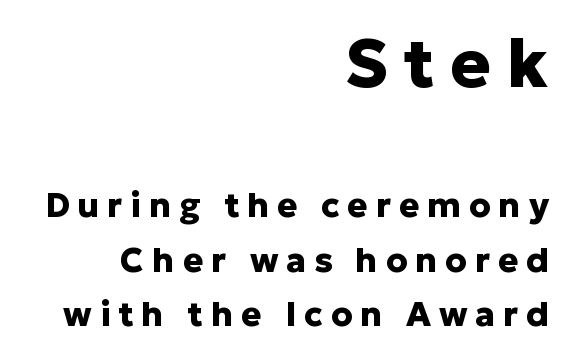
Q: Is the text bold? A: Yes.
Q: Is the text italic (slanted)? A: No, it is upright.
Q: Is the typeface a serif or a sans-serif typeface? A: Sans-serif.
Q: Is the text underlined? A: No.
Q: How is the paragraph aligned? A: Right-aligned.
Q: Is the spacing between letters normal or unusually wide? A: Unusually wide.
Q: Is the spacing between lines tight, normal or loose? A: Normal.
Q: Which block of text is set in a larger size, the first (top) or the second (bottom)? A: The first (top) one.
Q: Width (condensed, normal, or wide)? A: Normal.
Q: Stroke contrast? A: Low.
Q: x-height? A: Medium.
Q: Monospaced? A: No.
